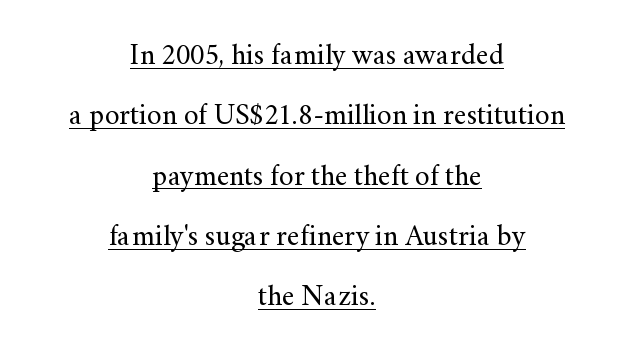
The image shows 29 px regular-weight serif type, upright; set centered, loose line spacing (2.08x), normal letter spacing, underlined; medium stroke contrast and a small x-height.
